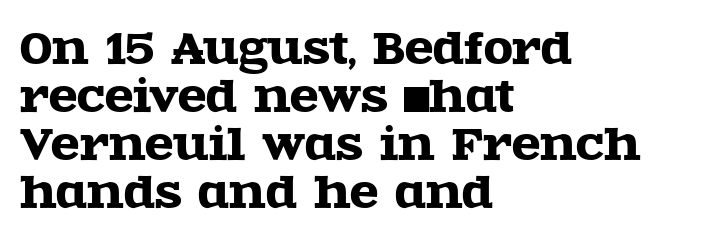
{"serif": "yes", "italic": "no", "width": "wide", "x_height": "large", "monospaced": "no", "underline": "no", "align": "left", "line_spacing": "tight", "line_spacing_ratio": 1.14, "letter_spacing": "normal", "letter_spacing_em": 0.0, "glyph_px": 42}
